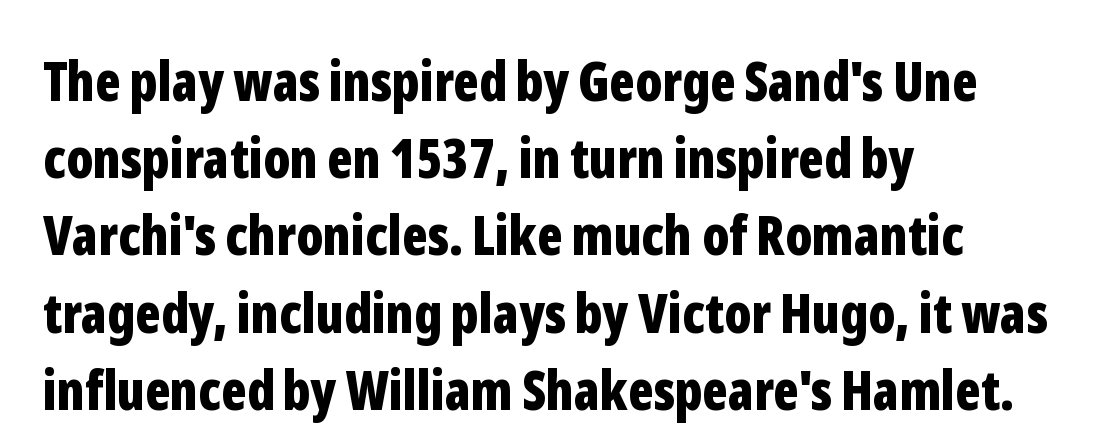
Q: Is the text bold? A: Yes.
Q: Is the text italic (slanted)? A: No, it is upright.
Q: Is the typeface a serif or a sans-serif typeface? A: Sans-serif.
Q: Is the text underlined? A: No.
Q: How is the paragraph aligned? A: Left-aligned.
Q: Is the spacing between letters normal or unusually wide? A: Normal.
Q: Is the spacing between lines tight, normal or loose? A: Normal.
Q: Width (condensed, normal, or wide)? A: Condensed.
Q: Stroke contrast? A: Low.
Q: x-height? A: Medium.
Q: Monospaced? A: No.
